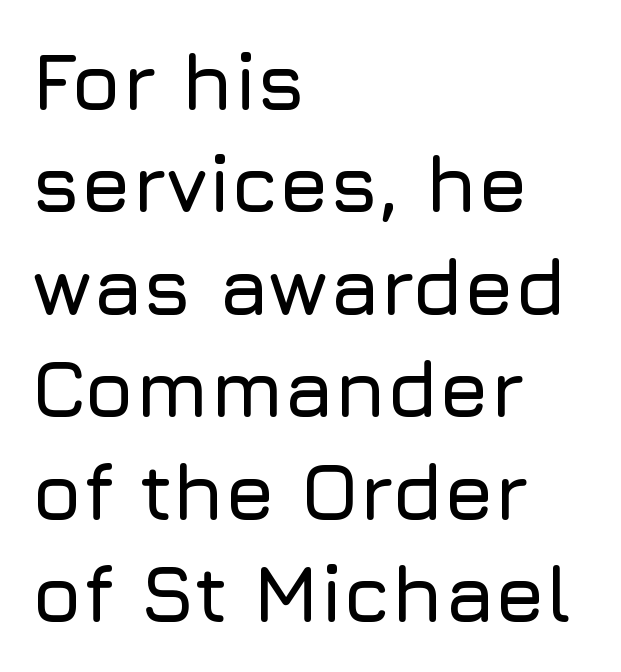
The image shows 80 px sans-serif type, upright; set left-aligned, normal line spacing (1.28x), normal letter spacing, not underlined; low stroke contrast and a medium x-height.
